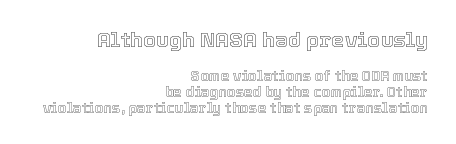
{"italic": "no", "underline": "no", "align": "right", "line_spacing": "tight", "line_spacing_ratio": 1.12, "letter_spacing": "normal", "letter_spacing_em": 0.0, "larger_block": "first", "size_ratio": 1.5, "glyph_px": 21}
